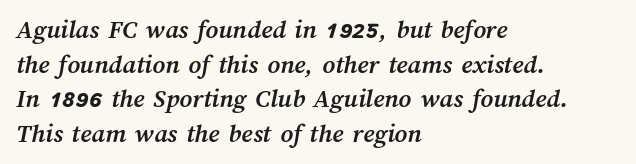
The image shows 27 px bold type; set left-aligned, normal line spacing (1.28x), normal letter spacing, not underlined.
